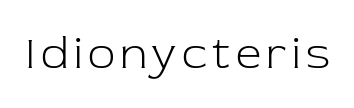
{"serif": "yes", "italic": "no", "bold": "no", "weight": "light", "width": "normal", "stroke_contrast": "low", "x_height": "medium", "monospaced": "no", "underline": "no", "glyph_px": 45}
